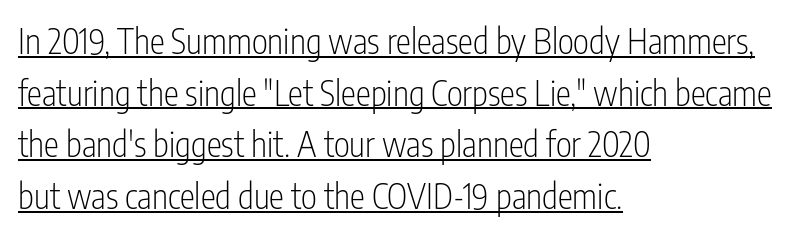
The image shows 34 px light, condensed sans-serif type, upright; set left-aligned, normal line spacing (1.52x), normal letter spacing, underlined; low stroke contrast and a medium x-height.
